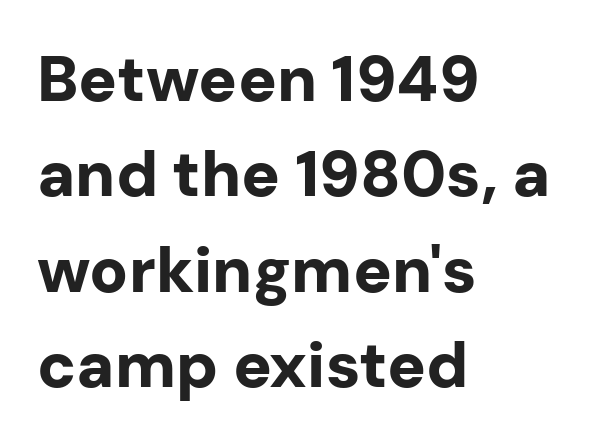
{"serif": "no", "italic": "no", "bold": "yes", "weight": "bold", "width": "normal", "stroke_contrast": "low", "x_height": "medium", "monospaced": "no", "underline": "no", "align": "left", "line_spacing": "normal", "line_spacing_ratio": 1.49, "letter_spacing": "normal", "letter_spacing_em": 0.0, "glyph_px": 64}
